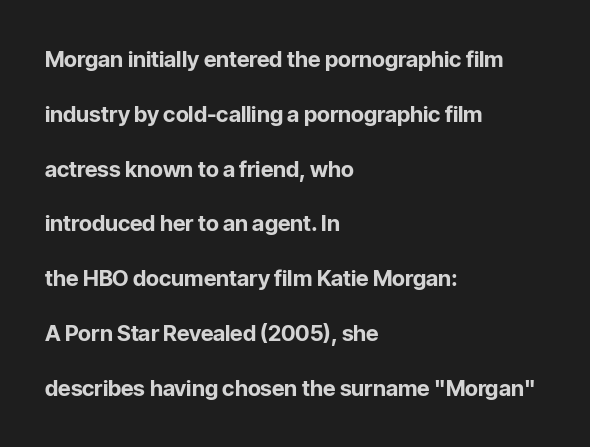
It's the straight-up-and-down kind of type. Interline gaps are noticeably wide in this sample. Honestly, there is no underline to notice here at all. Glyph-to-glyph distance matches everyday printed text. A classic flush-left, rag-right setting is used for this passage.
